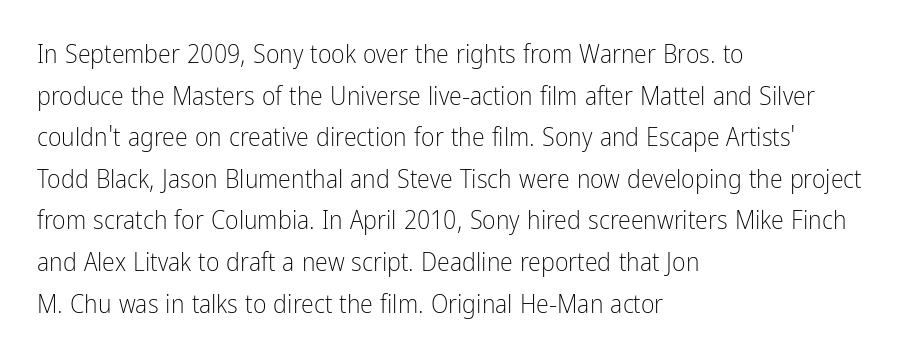
The image shows 26 px text type, upright; set left-aligned, normal line spacing (1.6x), normal letter spacing, not underlined.
